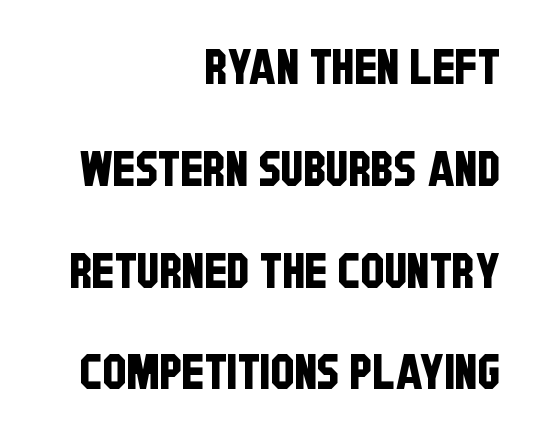
The image shows 48 px condensed sans-serif type; set right-aligned, loose line spacing (2.12x), normal letter spacing, not underlined; low stroke contrast and a large x-height.
